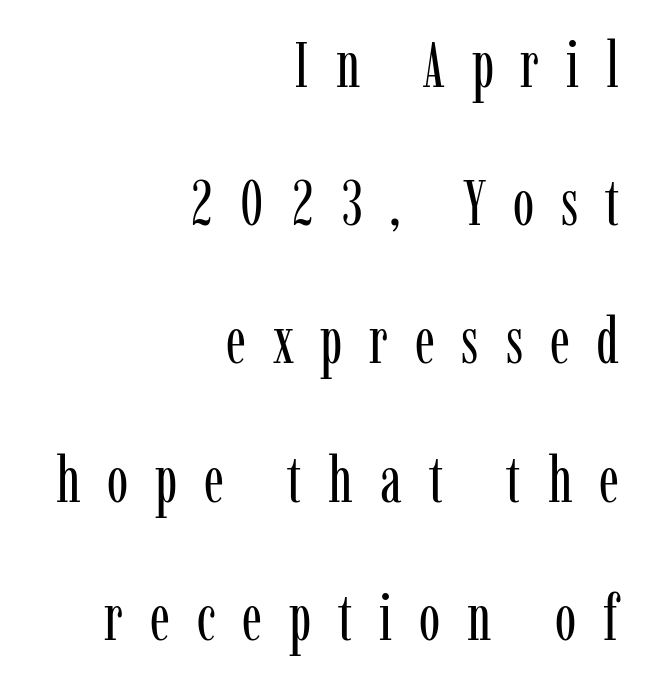
The image shows 64 px regular-weight, condensed serif type, upright; set right-aligned, loose line spacing (2.16x), unusually wide letter spacing (+0.42 em), not underlined; low stroke contrast and a medium x-height.
